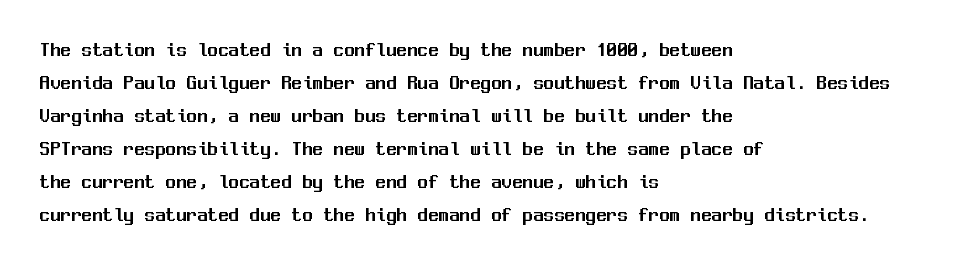
{"italic": "no", "underline": "no", "align": "left", "line_spacing": "normal", "line_spacing_ratio": 1.57, "letter_spacing": "normal", "letter_spacing_em": 0.0, "glyph_px": 21}
